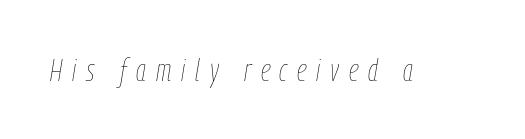
This rendering features lettering with no underline. It's the slanting kind of type. A typesetter would call this proportional, since set widths differ per character. Summary of weight: not heavy and not bold.
